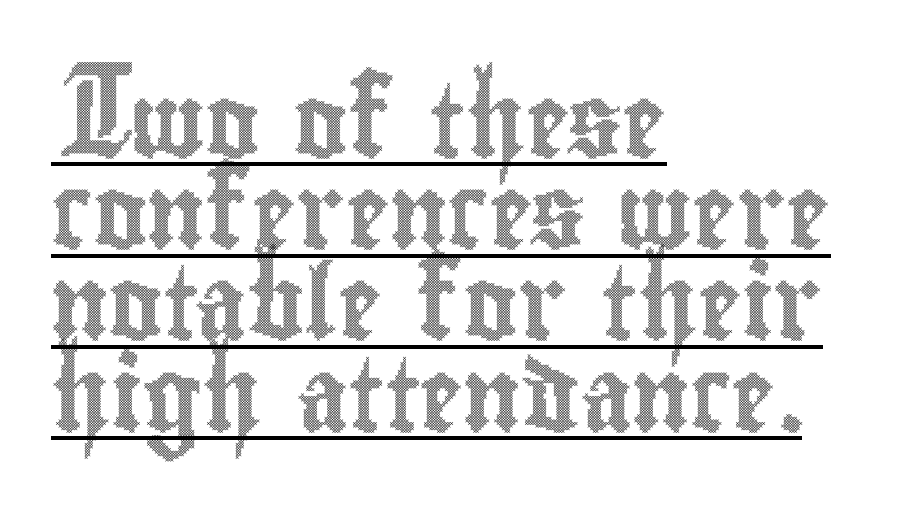
The image shows 73 px condensed type, upright; set left-aligned, normal line spacing (1.25x), normal letter spacing, underlined; a small x-height.
